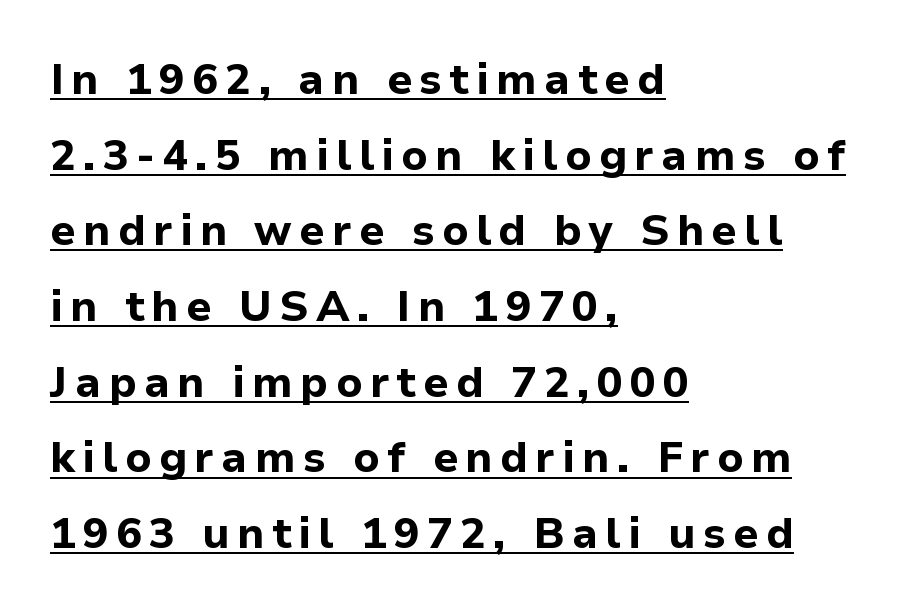
Beneath each row of characters lies a ruled line. One-word summary of the alignment: left. Stroke thickness is high; the sample reads as a true bold. You could not count columns in this text — the font is proportionally spaced. Posture: vertical.
